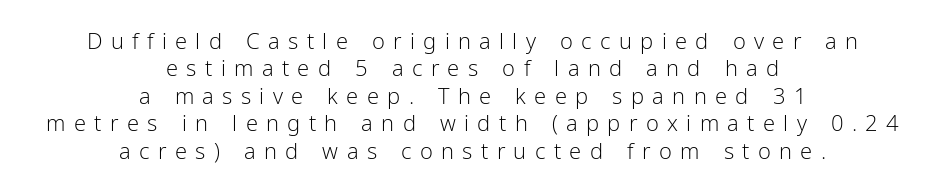
Q: Is the text bold? A: No.
Q: Is the text italic (slanted)? A: No, it is upright.
Q: Is the text underlined? A: No.
Q: How is the paragraph aligned? A: Centered.
Q: Is the spacing between letters normal or unusually wide? A: Unusually wide.
Q: Is the spacing between lines tight, normal or loose? A: Normal.
